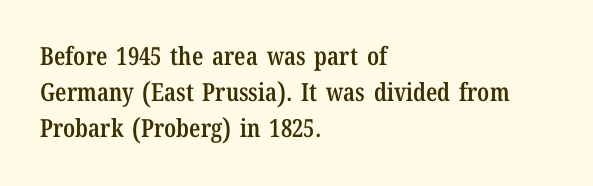
{"italic": "no", "bold": "semi", "underline": "no", "align": "left", "line_spacing": "normal", "line_spacing_ratio": 1.45, "letter_spacing": "normal", "letter_spacing_em": 0.0, "glyph_px": 25}
